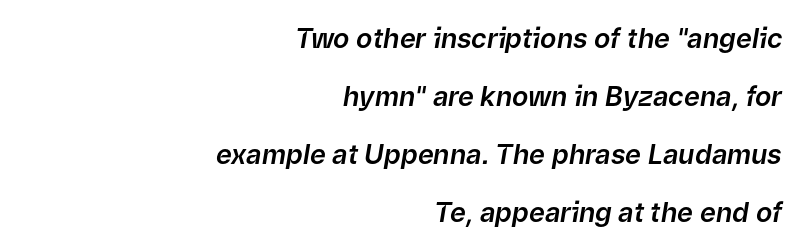
{"italic": "yes", "lean": "right", "slant_degrees": 9, "underline": "no", "align": "right", "line_spacing": "loose", "line_spacing_ratio": 2.15, "letter_spacing": "normal", "letter_spacing_em": 0.0, "glyph_px": 27}
